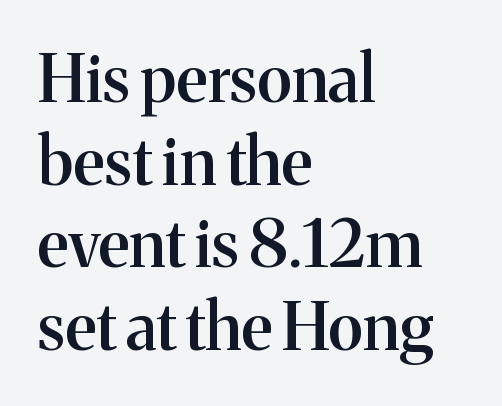
The image shows 65 px semibold serif type, upright; set left-aligned, normal line spacing (1.27x), normal letter spacing, not underlined; medium stroke contrast and a medium x-height.
